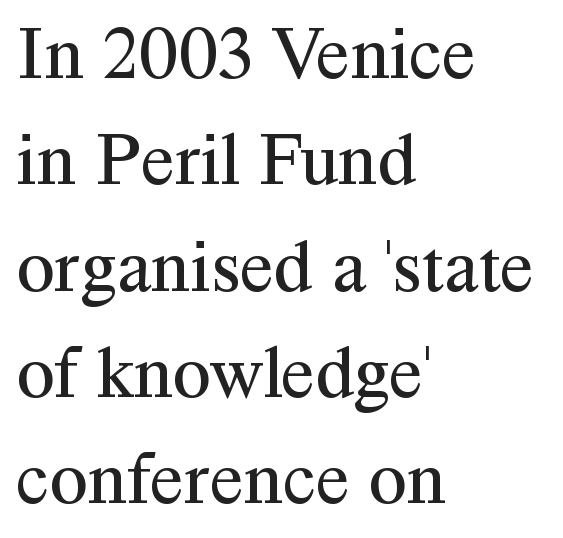
Q: Is the text bold? A: No.
Q: Is the text italic (slanted)? A: No, it is upright.
Q: Is the typeface a serif or a sans-serif typeface? A: Serif.
Q: Is the text underlined? A: No.
Q: How is the paragraph aligned? A: Left-aligned.
Q: Is the spacing between letters normal or unusually wide? A: Normal.
Q: Is the spacing between lines tight, normal or loose? A: Normal.
Q: Width (condensed, normal, or wide)? A: Normal.
Q: Stroke contrast? A: Medium.
Q: x-height? A: Medium.
Q: Monospaced? A: No.
